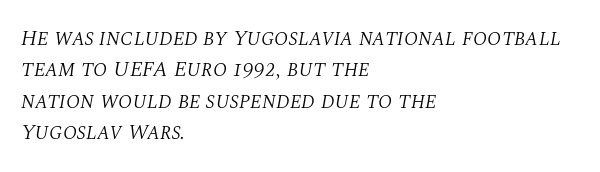
Regular leading. Here the glyphs are tracked normally, forming tight word shapes. Vertical stems look standard width or narrower in stroke. No word sits above an underline. The passage is arranged the way most books set body copy — flush left. The typography opts for an oblique posture over an upright one.
